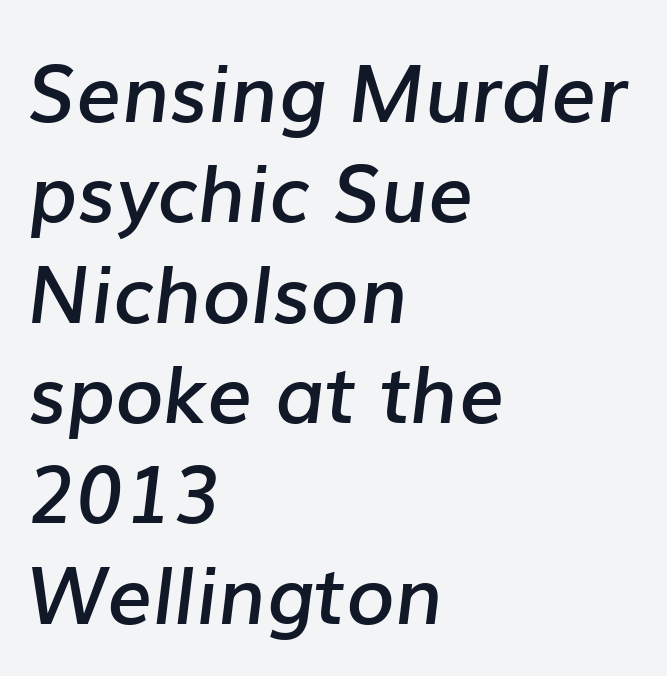
Q: Is the text bold? A: Semi-bold.
Q: Is the text italic (slanted)? A: Yes, it leans right by about 7 degrees.
Q: Is the text underlined? A: No.
Q: How is the paragraph aligned? A: Left-aligned.
Q: Is the spacing between letters normal or unusually wide? A: Normal.
Q: Is the spacing between lines tight, normal or loose? A: Normal.
Q: Width (condensed, normal, or wide)? A: Normal.
Q: Stroke contrast? A: Low.
Q: x-height? A: Medium.
Q: Monospaced? A: No.
